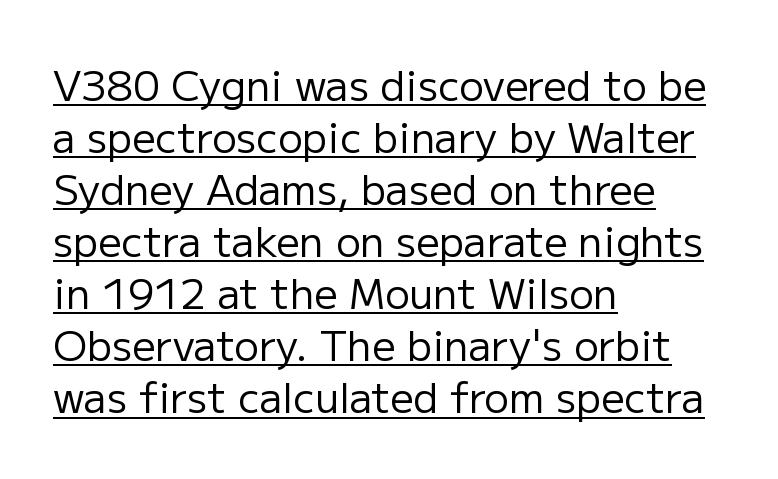
{"serif": "no", "italic": "no", "bold": "no", "weight": "regular", "width": "normal", "stroke_contrast": "low", "x_height": "medium", "monospaced": "no", "underline": "yes", "align": "left", "line_spacing": "normal", "line_spacing_ratio": 1.27, "letter_spacing": "normal", "letter_spacing_em": 0.0, "glyph_px": 41}
